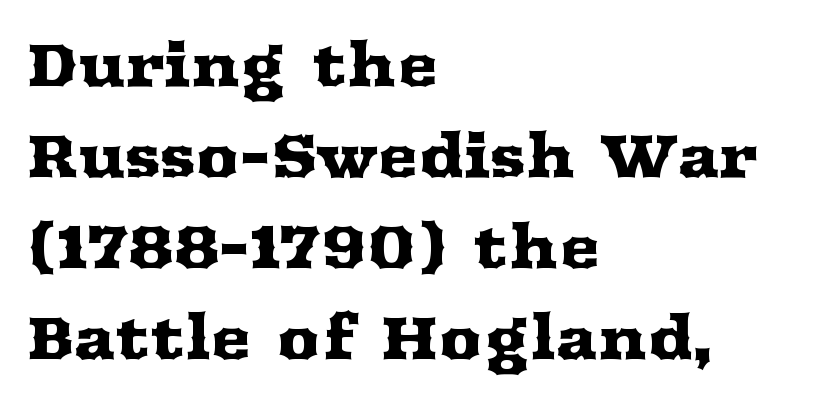
The image shows 61 px wide serif type, upright; set left-aligned, normal line spacing (1.49x), normal letter spacing, not underlined; medium stroke contrast and a medium x-height.
